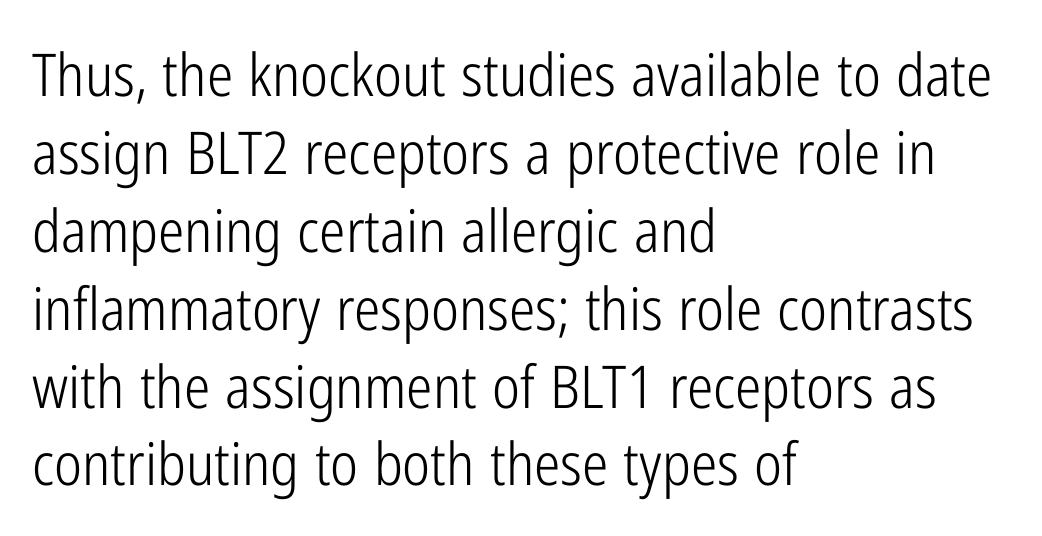
The rendering anchors every line to the left-hand side. Bare-footed words on every line. Posture: straight, roman, zero tilt. Compared with a typical body face, this is equally light or lighter still. Each letter's strokes conclude bluntly, with no projecting serifs. Students, note that the glyphs here touch the page at normal intervals.
